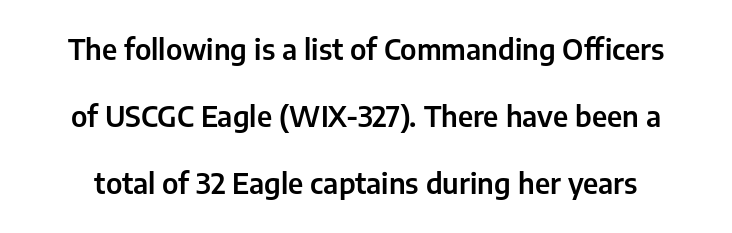
{"serif": "no", "italic": "no", "width": "normal", "stroke_contrast": "low", "x_height": "medium", "monospaced": "no", "underline": "no", "line_spacing": "loose", "line_spacing_ratio": 2.4, "letter_spacing": "normal", "letter_spacing_em": 0.0, "glyph_px": 28}
